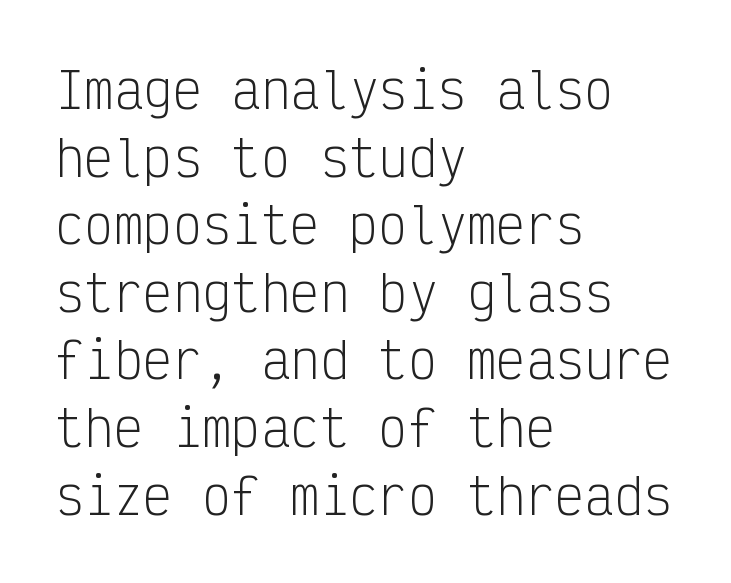
The image shows 49 px light, condensed sans-serif type, upright, monospaced; set left-aligned, normal line spacing (1.38x), normal letter spacing, not underlined; low stroke contrast and a medium x-height.
